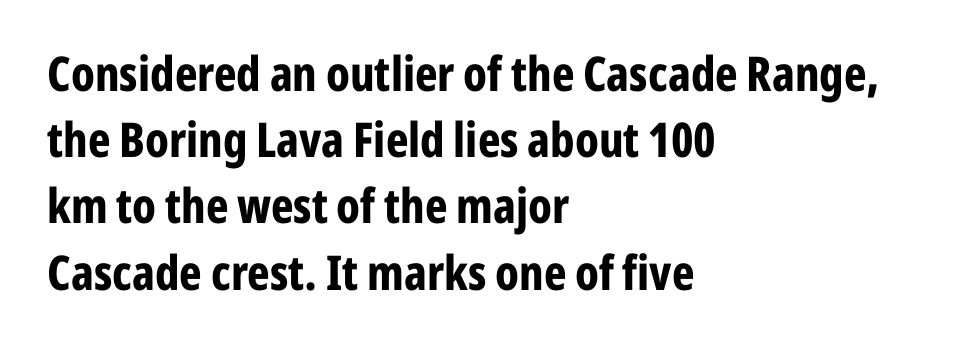
In terms of leading, this rendering sits right in the middle. These lines are composed in type without serifs. Alignment: flush left. Glyph-to-glyph distance matches everyday printed text. Each glyph is drawn with heavy, bold strokes. The face used here is proportionally spaced, like ordinary book or web type.
